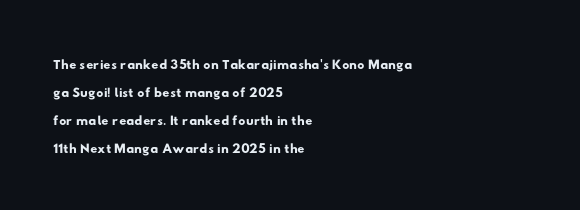
Q: Is the text underlined? A: No.
Q: How is the paragraph aligned? A: Left-aligned.
Q: Is the spacing between letters normal or unusually wide? A: Normal.
Q: Is the spacing between lines tight, normal or loose? A: Normal.
